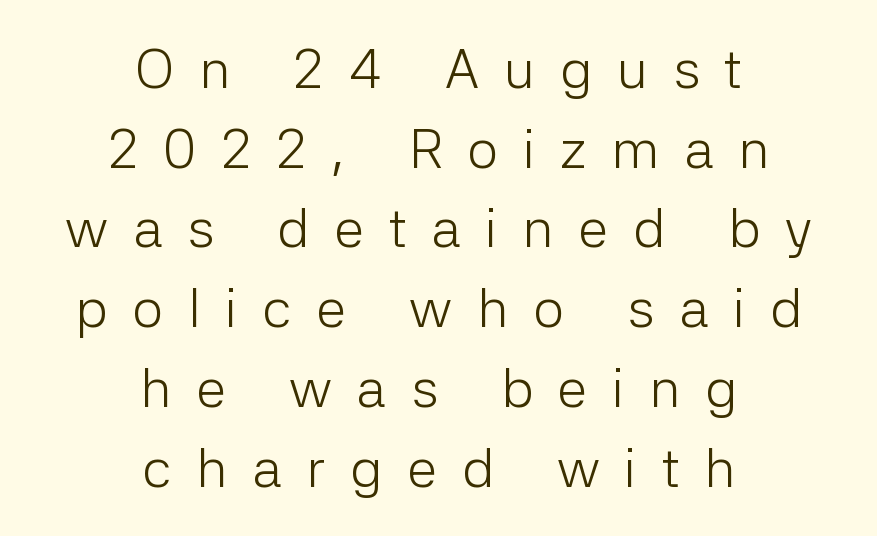
{"serif": "no", "italic": "no", "bold": "no", "weight": "light", "width": "normal", "stroke_contrast": "low", "x_height": "medium", "monospaced": "no", "underline": "no", "align": "center", "line_spacing": "normal", "line_spacing_ratio": 1.45, "letter_spacing": "wide", "letter_spacing_em": 0.45, "glyph_px": 55}
